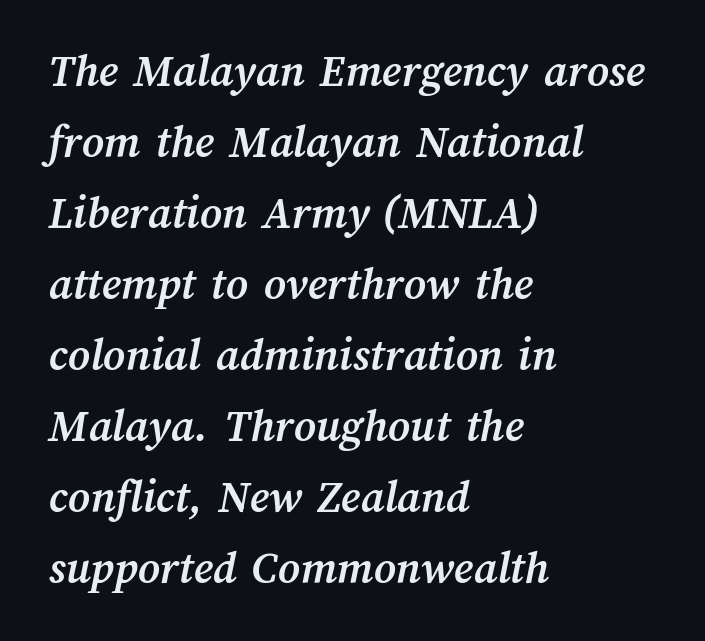
{"bold": "yes", "weight": "semibold", "width": "normal", "stroke_contrast": "medium", "x_height": "medium", "monospaced": "no", "underline": "no", "align": "left", "line_spacing": "normal", "line_spacing_ratio": 1.51, "letter_spacing": "normal", "letter_spacing_em": 0.0, "glyph_px": 47}
